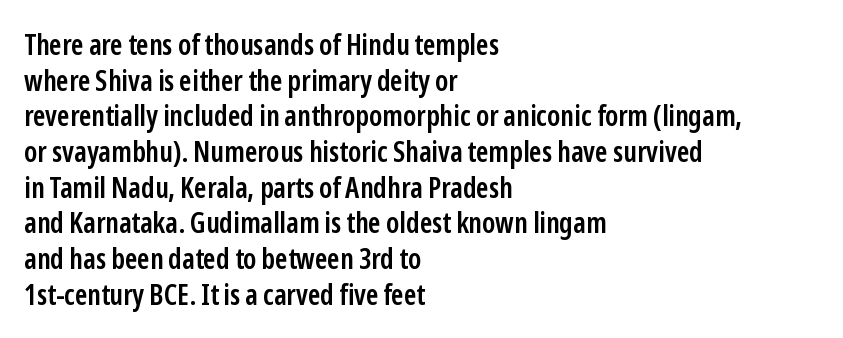
Alignment: flush left. This is the regular roman posture of the typeface. Clear beneath every line of the passage. This is the in-between weight designers call semibold or demi. Caption: standard tracking, unaltered. What kind of face is this? One without serifs — a sans.
